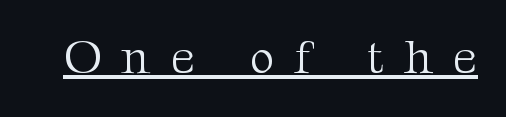
The image shows 48 px light serif type, upright; set unusually wide letter spacing (+0.41 em), underlined; medium stroke contrast and a medium x-height.
